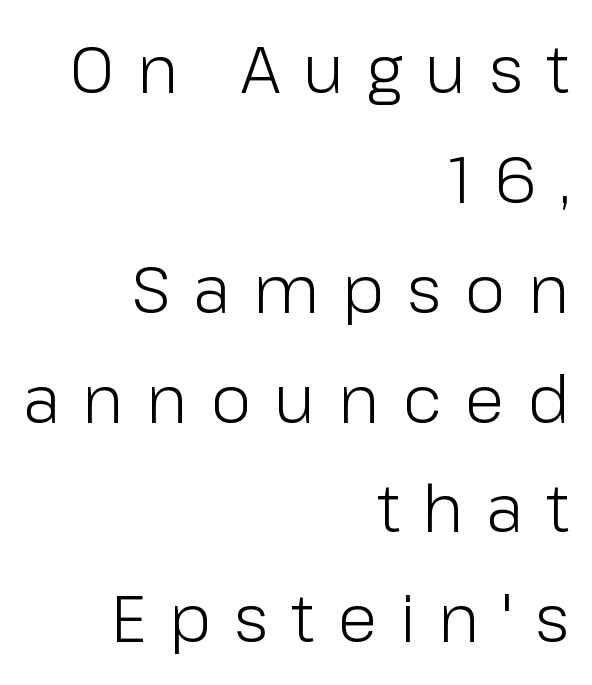
The image shows 65 px light sans-serif type, upright; set right-aligned, normal line spacing (1.69x), unusually wide letter spacing (+0.35 em), not underlined; low stroke contrast and a medium x-height.
